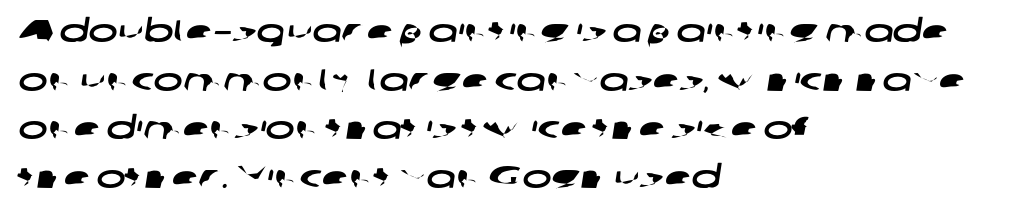
Q: Is the typeface a serif or a sans-serif typeface? A: Sans-serif.
Q: Is the text underlined? A: No.
Q: How is the paragraph aligned? A: Left-aligned.
Q: Is the spacing between letters normal or unusually wide? A: Normal.
Q: Is the spacing between lines tight, normal or loose? A: Normal.
Q: Width (condensed, normal, or wide)? A: Wide.
Q: Stroke contrast? A: Low.
Q: x-height? A: Medium.
Q: Monospaced? A: No.
